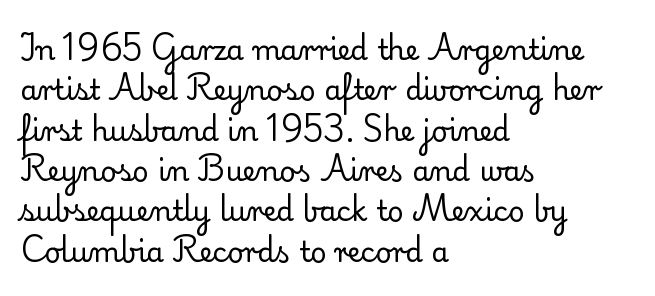
{"serif": "yes", "italic": "no", "bold": "no", "weight": "regular", "width": "normal", "stroke_contrast": "low", "x_height": "small", "monospaced": "no", "underline": "no", "align": "left", "line_spacing": "normal", "line_spacing_ratio": 1.44, "letter_spacing": "normal", "letter_spacing_em": 0.0, "glyph_px": 28}
